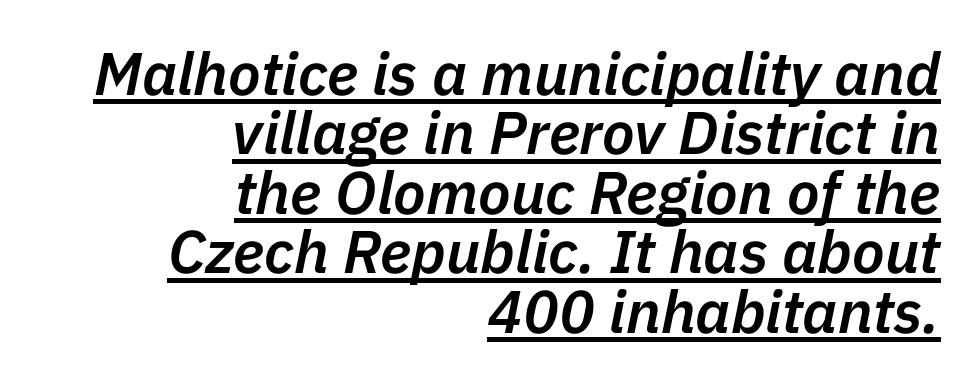
Q: Is the text bold? A: Semi-bold.
Q: Is the text italic (slanted)? A: Yes, it leans right by about 11 degrees.
Q: Is the text underlined? A: Yes.
Q: How is the paragraph aligned? A: Right-aligned.
Q: Is the spacing between letters normal or unusually wide? A: Normal.
Q: Is the spacing between lines tight, normal or loose? A: Tight.
Q: Width (condensed, normal, or wide)? A: Normal.
Q: Stroke contrast? A: Low.
Q: x-height? A: Medium.
Q: Monospaced? A: No.
